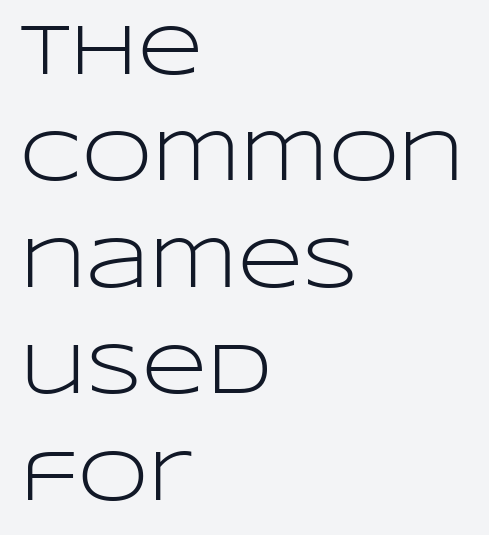
{"serif": "no", "italic": "no", "bold": "no", "weight": "light", "width": "wide", "stroke_contrast": "low", "x_height": "large", "monospaced": "no", "underline": "no", "align": "left", "line_spacing": "normal", "line_spacing_ratio": 1.5, "letter_spacing": "normal", "letter_spacing_em": 0.0, "glyph_px": 71}
